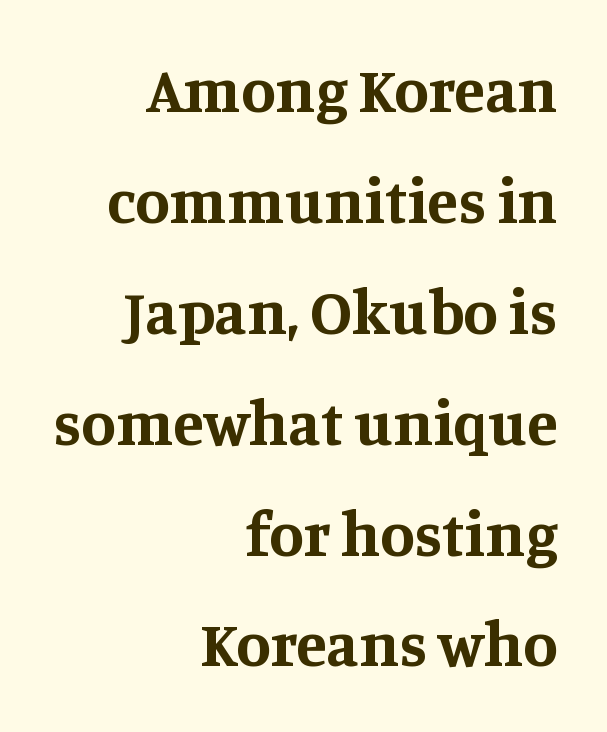
The ragged edge is on the left, which tells us the setting is flush right. Notice how the stems are strictly vertical — no italics here. Look at the stroke-to-counter ratio: heavy, a bold. The specimen omits any rule beneath the text block's lines.
